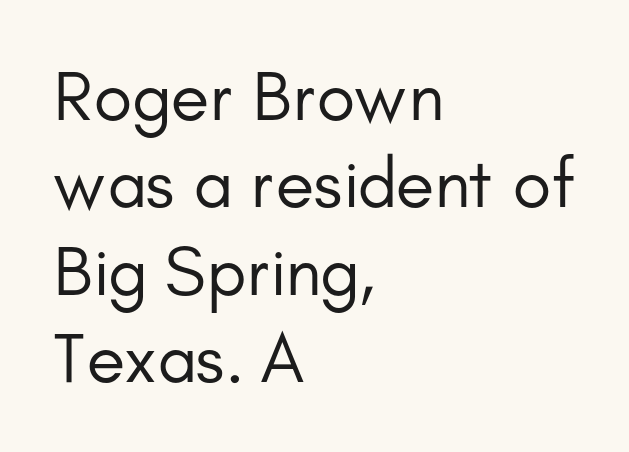
Nothing unusual about the tracking: characters are spaced as the font intends. The space beneath each line is pristine and unruled. Check where the strokes stop: nothing finishes them off — pure sans. When letters stand straight like this, we call the style roman or upright.
